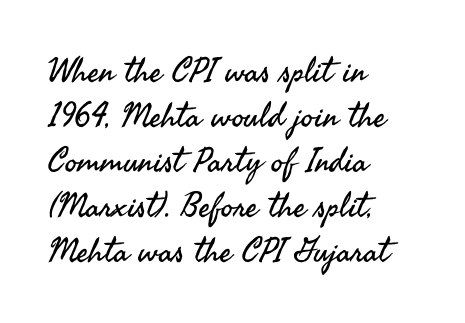
The image shows 34 px regular-weight sans-serif type; set left-aligned, normal line spacing (1.32x), normal letter spacing, not underlined; medium stroke contrast and a small x-height.
